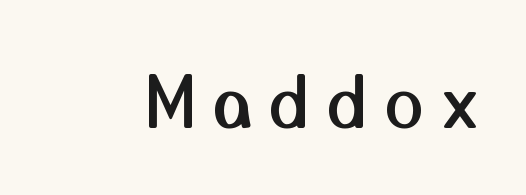
Q: Is the text italic (slanted)? A: No, it is upright.
Q: Is the typeface a serif or a sans-serif typeface? A: Sans-serif.
Q: Is the text underlined? A: No.
Q: Is the spacing between letters normal or unusually wide? A: Unusually wide.
Q: Width (condensed, normal, or wide)? A: Normal.
Q: Stroke contrast? A: Medium.
Q: x-height? A: Medium.
Q: Monospaced? A: No.
